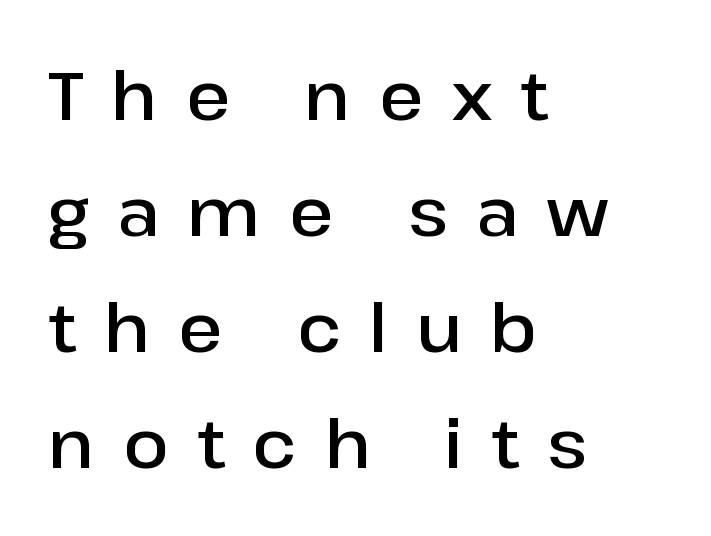
The image shows 67 px semibold sans-serif type, upright; set left-aligned, line spacing 1.73x, unusually wide letter spacing (+0.42 em), not underlined; low stroke contrast and a medium x-height.
